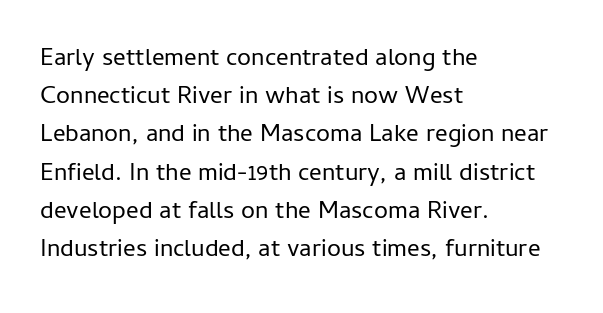
Q: Is the text bold? A: No.
Q: Is the text italic (slanted)? A: No, it is upright.
Q: Is the text underlined? A: No.
Q: How is the paragraph aligned? A: Left-aligned.
Q: Is the spacing between letters normal or unusually wide? A: Normal.
Q: Is the spacing between lines tight, normal or loose? A: Normal.
